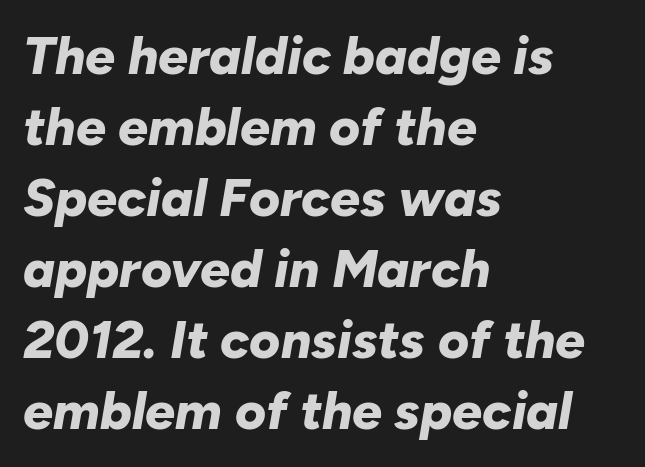
Q: Is the text bold? A: Yes.
Q: Is the text italic (slanted)? A: Yes, it leans right by about 10 degrees.
Q: Is the text underlined? A: No.
Q: How is the paragraph aligned? A: Left-aligned.
Q: Is the spacing between letters normal or unusually wide? A: Normal.
Q: Is the spacing between lines tight, normal or loose? A: Normal.
Q: Width (condensed, normal, or wide)? A: Normal.
Q: Stroke contrast? A: Low.
Q: x-height? A: Medium.
Q: Monospaced? A: No.
